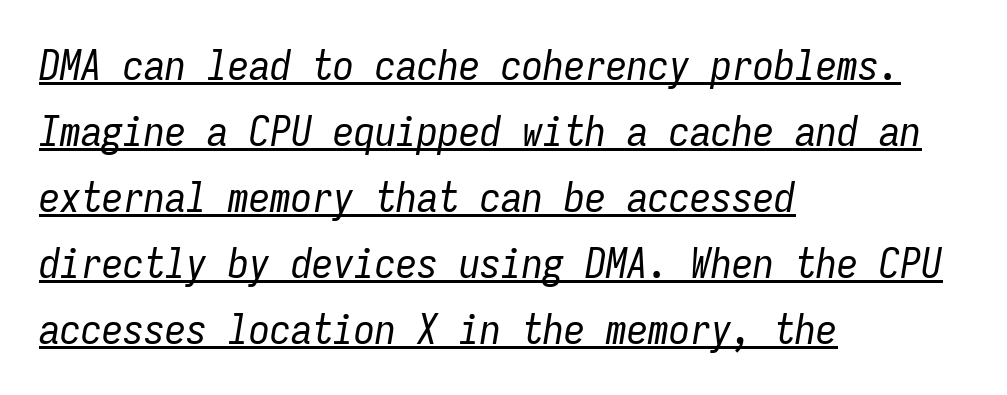
Q: Is the text bold? A: No.
Q: Is the text italic (slanted)? A: Yes, it leans right by about 9 degrees.
Q: Is the text underlined? A: Yes.
Q: How is the paragraph aligned? A: Left-aligned.
Q: Is the spacing between letters normal or unusually wide? A: Normal.
Q: Is the spacing between lines tight, normal or loose? A: Normal.
Q: Width (condensed, normal, or wide)? A: Condensed.
Q: Stroke contrast? A: Low.
Q: x-height? A: Medium.
Q: Monospaced? A: Yes.
